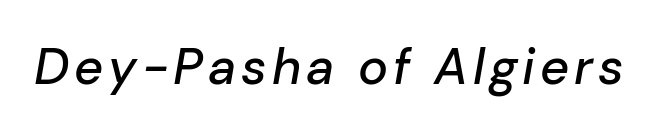
The space directly below the letters is spotless. Do the characters align in a grid? No, the font is proportional. Characters are canted at an angle relative to the baseline's perpendicular.
